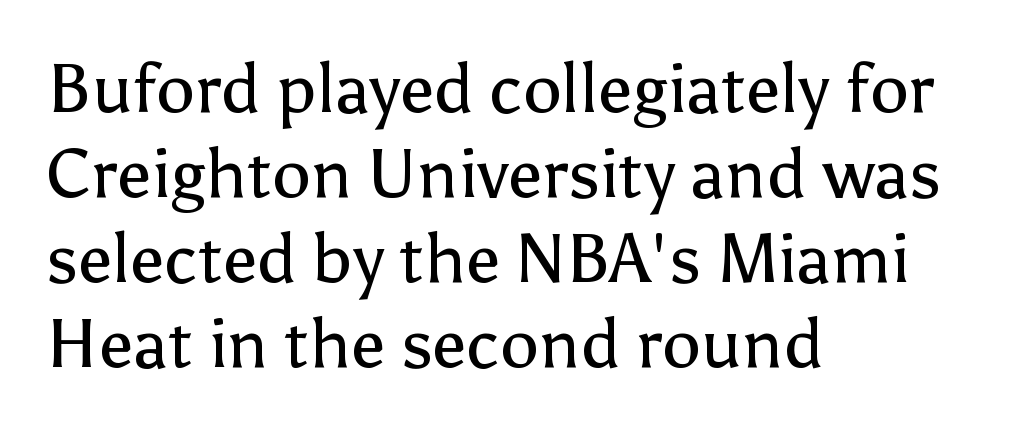
The typography opts for an upright posture over an oblique one. Observe the ordinary spacing: letters are neighbours, not strangers. Counters stay open thanks to moderate or lighter strokes. The words here are not underlined.
